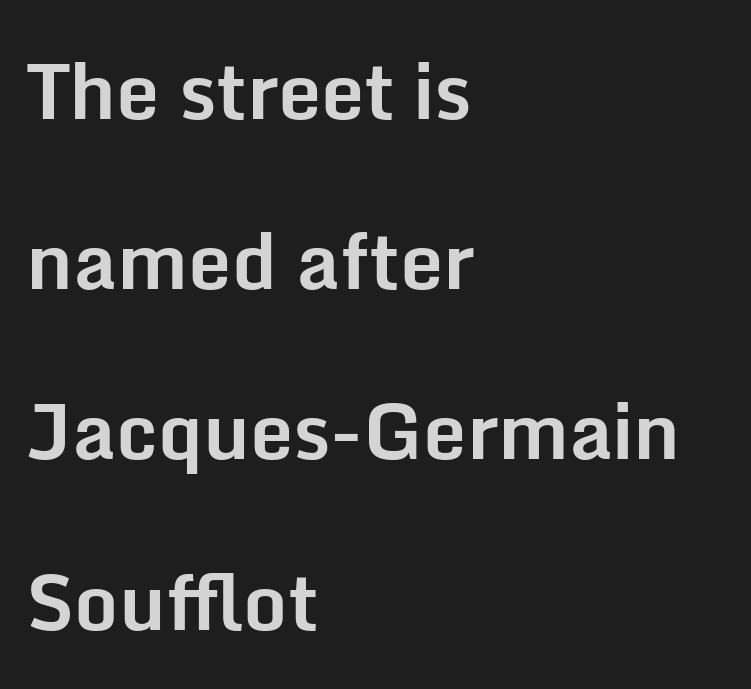
Q: Is the text bold? A: Yes.
Q: Is the text italic (slanted)? A: No, it is upright.
Q: Is the typeface a serif or a sans-serif typeface? A: Sans-serif.
Q: Is the text underlined? A: No.
Q: How is the paragraph aligned? A: Left-aligned.
Q: Is the spacing between letters normal or unusually wide? A: Normal.
Q: Is the spacing between lines tight, normal or loose? A: Loose.
Q: Width (condensed, normal, or wide)? A: Normal.
Q: Stroke contrast? A: Low.
Q: x-height? A: Medium.
Q: Monospaced? A: No.
